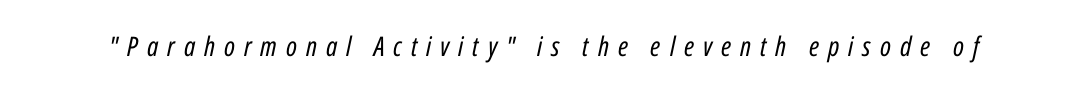
Q: Is the text bold? A: No.
Q: Is the text italic (slanted)? A: Yes, it leans right by about 12 degrees.
Q: Is the text underlined? A: No.
Q: Is the spacing between letters normal or unusually wide? A: Unusually wide.
